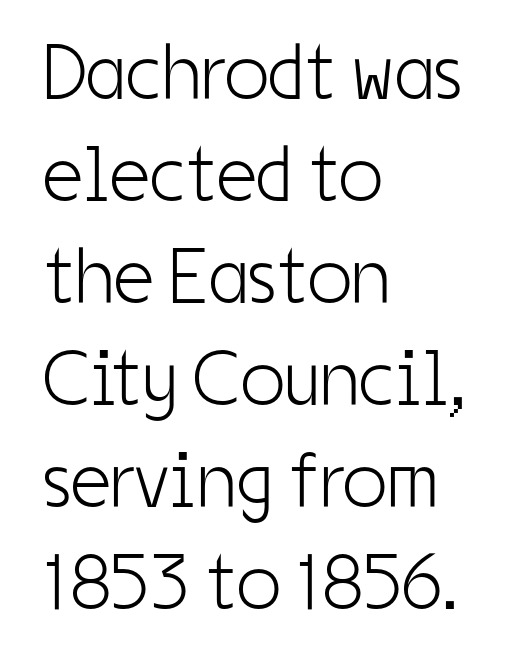
{"serif": "no", "italic": "no", "bold": "no", "weight": "light", "width": "condensed", "stroke_contrast": "low", "x_height": "medium", "monospaced": "no", "underline": "no", "align": "left", "line_spacing": "normal", "line_spacing_ratio": 1.29, "letter_spacing": "normal", "letter_spacing_em": 0.0, "glyph_px": 79}
